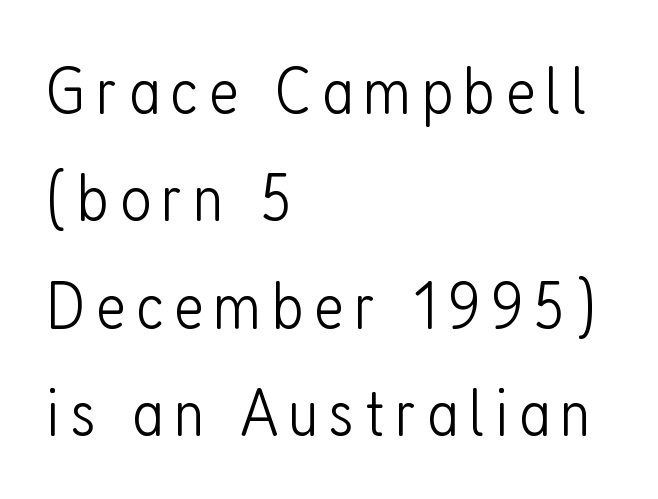
{"serif": "no", "italic": "no", "bold": "no", "weight": "light", "width": "condensed", "stroke_contrast": "low", "x_height": "medium", "monospaced": "no", "underline": "no", "align": "left", "line_spacing": "normal", "line_spacing_ratio": 1.58, "glyph_px": 68}
